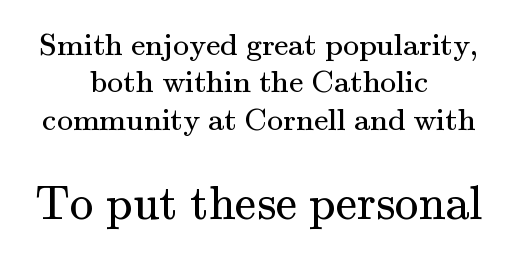
The image shows 48 px regular-weight serif type, upright; set centered, line spacing 1.17x, normal letter spacing, not underlined; the second (bottom) block is 1.5x larger; medium stroke contrast and a small x-height.
